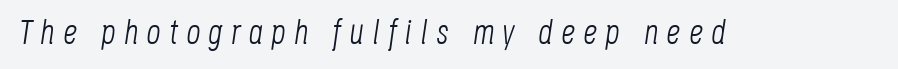
{"italic": "yes", "lean": "right", "slant_degrees": 8, "bold": "no", "weight": "light", "width": "condensed", "stroke_contrast": "low", "x_height": "large", "monospaced": "no", "underline": "no", "letter_spacing": "wide", "letter_spacing_em": 0.24, "glyph_px": 35}
